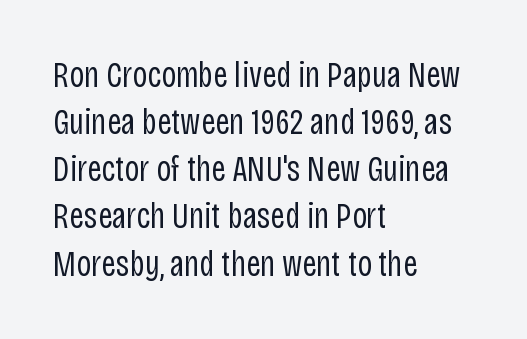
Q: Is the text bold? A: No.
Q: Is the text italic (slanted)? A: No, it is upright.
Q: Is the typeface a serif or a sans-serif typeface? A: Sans-serif.
Q: Is the text underlined? A: No.
Q: How is the paragraph aligned? A: Left-aligned.
Q: Is the spacing between letters normal or unusually wide? A: Normal.
Q: Is the spacing between lines tight, normal or loose? A: Normal.
Q: Width (condensed, normal, or wide)? A: Condensed.
Q: Stroke contrast? A: Low.
Q: x-height? A: Large.
Q: Monospaced? A: No.
